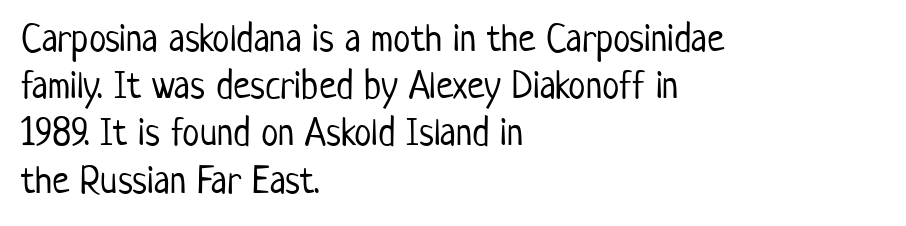
Letter spacing: default. Nothing heavy about these letters — not bold at all. Notice how the passage keeps a crisp vertical edge on the left only. The lettering holds an erect, upright posture throughout. The gap between lines stays unmarked. Character widths vary here, with narrow letters taking less room than wide ones.
